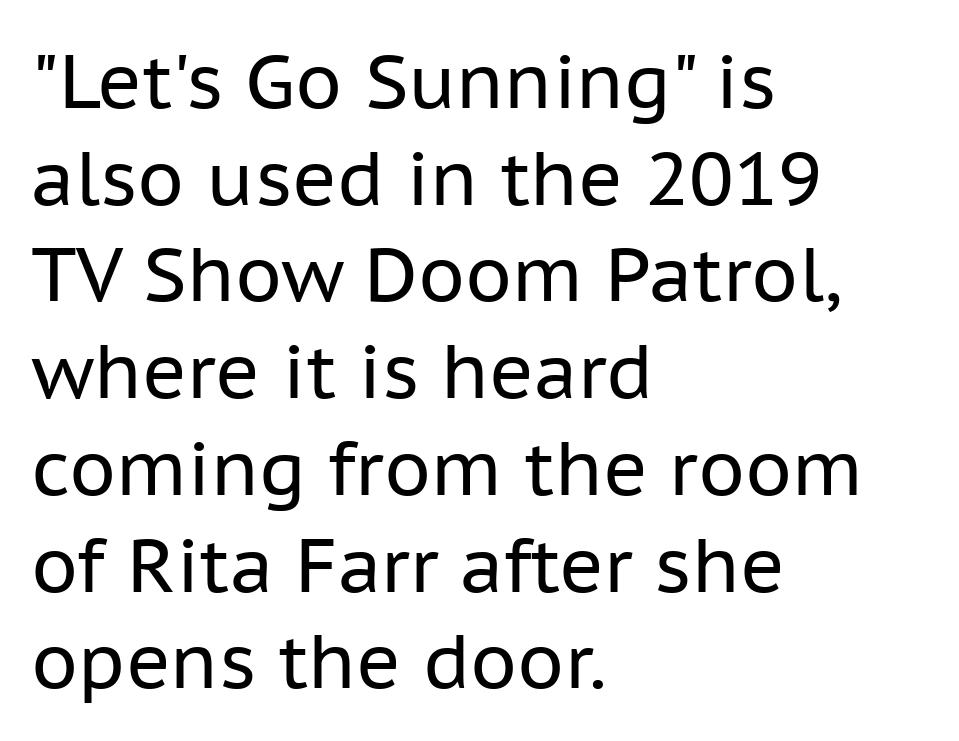
Caption: multi-line text, flush left, ragged right. A light-to-regular cut is what we see here. The font family rendered here belongs to the sans-serif group. The vertical gap from one line to the next is medium. Between one letter and the next there's only the usual sliver of space.
